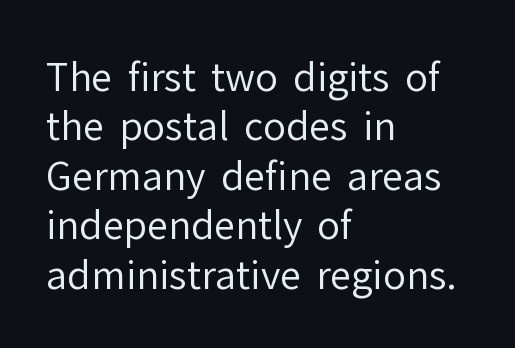
The image shows 38 px regular-weight sans-serif type, upright; set left-aligned, normal line spacing (1.3x), normal letter spacing, not underlined; low stroke contrast and a medium x-height.
